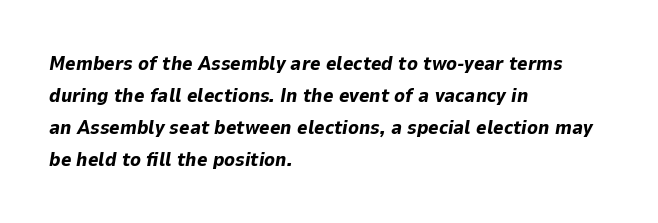
The image shows 20 px bold type, italic (leaning right); set left-aligned, normal line spacing (1.6x), normal letter spacing, not underlined.
